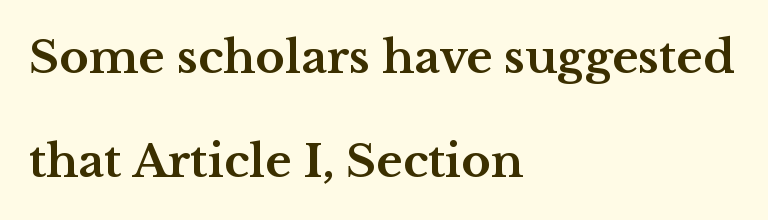
Q: Is the text bold? A: Yes.
Q: Is the text italic (slanted)? A: No, it is upright.
Q: Is the typeface a serif or a sans-serif typeface? A: Serif.
Q: Is the text underlined? A: No.
Q: How is the paragraph aligned? A: Left-aligned.
Q: Is the spacing between letters normal or unusually wide? A: Normal.
Q: Is the spacing between lines tight, normal or loose? A: Loose.
Q: Width (condensed, normal, or wide)? A: Wide.
Q: Stroke contrast? A: Medium.
Q: x-height? A: Medium.
Q: Monospaced? A: No.
